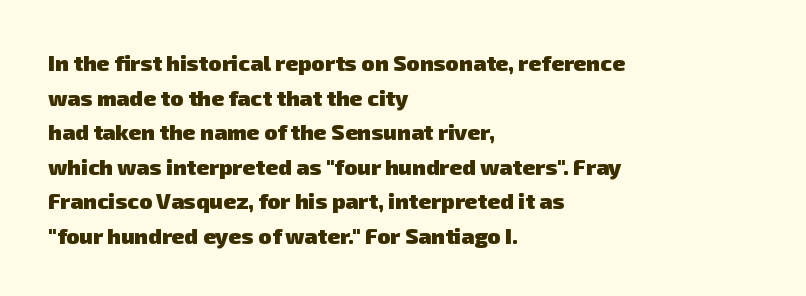
Notice how the passage keeps a crisp vertical edge on the left only. A normal amount of white space separates one row of letters from the next. These lines keep a tight, regular rhythm from letter to letter. The strip under each line holds only bare page.
